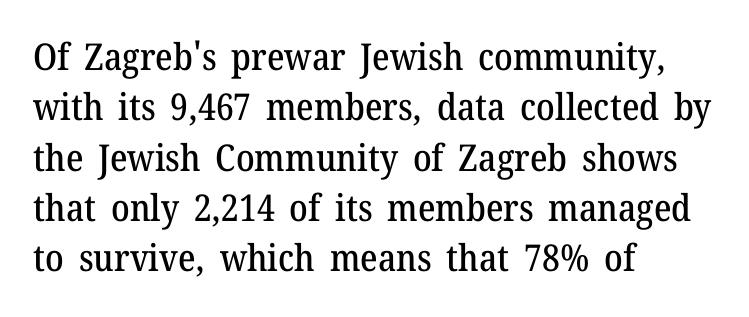
The image shows 37 px serif type, upright; set left-aligned, normal line spacing (1.36x), normal letter spacing, not underlined; medium stroke contrast and a medium x-height.
